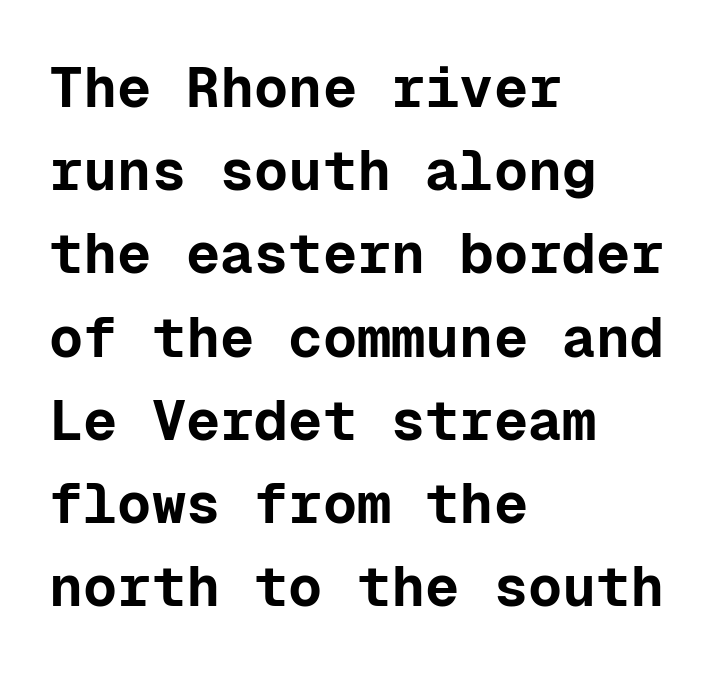
{"serif": "no", "italic": "no", "bold": "yes", "weight": "bold", "width": "normal", "stroke_contrast": "low", "x_height": "medium", "monospaced": "yes", "underline": "no", "align": "left", "line_spacing": "normal", "line_spacing_ratio": 1.46, "letter_spacing": "normal", "letter_spacing_em": 0.0, "glyph_px": 57}
